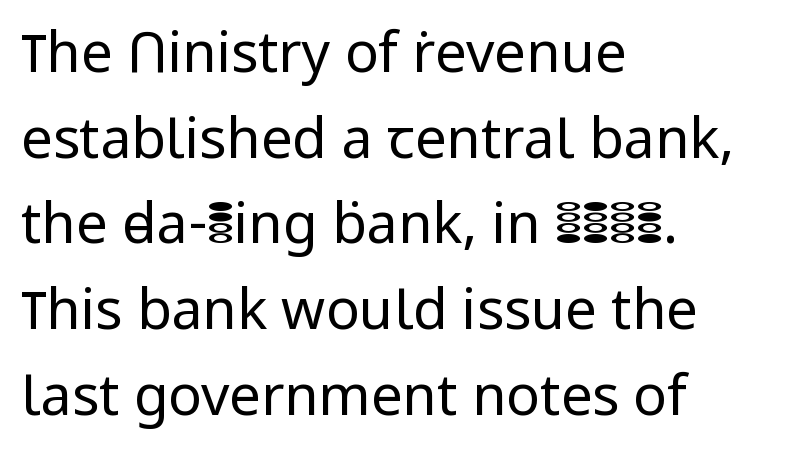
Plain, unruled lines of type. Is this a heavy cut? Hardly; it is regular or lighter. Serif or sans? Sans — the stroke terminals are bare. Ordinary non-slanted type is in use.
